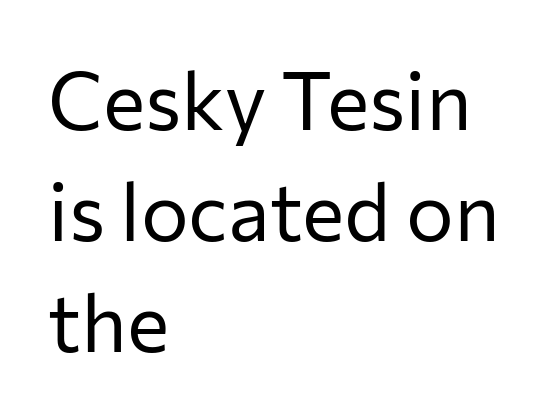
Q: Is the text bold? A: No.
Q: Is the text italic (slanted)? A: No, it is upright.
Q: Is the typeface a serif or a sans-serif typeface? A: Sans-serif.
Q: Is the text underlined? A: No.
Q: How is the paragraph aligned? A: Left-aligned.
Q: Is the spacing between letters normal or unusually wide? A: Normal.
Q: Is the spacing between lines tight, normal or loose? A: Normal.
Q: Width (condensed, normal, or wide)? A: Normal.
Q: Stroke contrast? A: Low.
Q: x-height? A: Medium.
Q: Monospaced? A: No.
